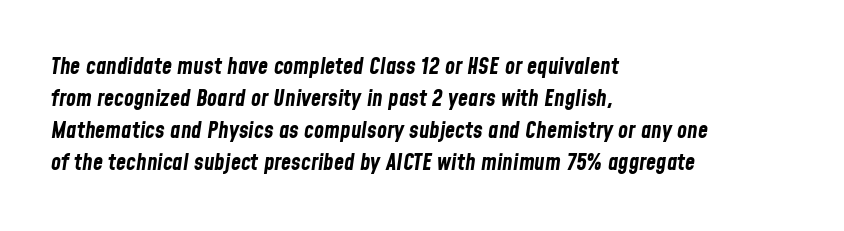
The image shows 23 px bold type, italic (leaning right); set left-aligned, normal line spacing (1.39x), normal letter spacing, not underlined.
